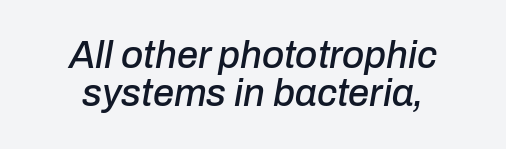
{"italic": "yes", "lean": "right", "slant_degrees": 10, "width": "normal", "stroke_contrast": "low", "x_height": "medium", "monospaced": "no", "underline": "no", "align": "center", "line_spacing": "tight", "line_spacing_ratio": 1.01, "letter_spacing": "normal", "letter_spacing_em": 0.0, "glyph_px": 38}
